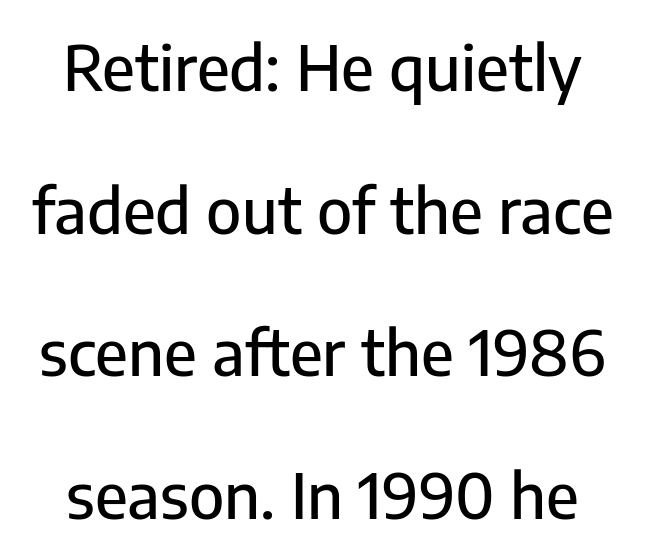
The image shows 62 px sans-serif type, upright; set loose line spacing (2.3x), normal letter spacing, not underlined; low stroke contrast and a medium x-height.
